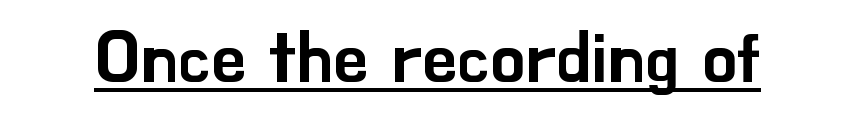
Q: Is the text italic (slanted)? A: No, it is upright.
Q: Is the typeface a serif or a sans-serif typeface? A: Sans-serif.
Q: Is the text underlined? A: Yes.
Q: Is the spacing between letters normal or unusually wide? A: Normal.
Q: Width (condensed, normal, or wide)? A: Normal.
Q: Stroke contrast? A: Low.
Q: x-height? A: Small.
Q: Monospaced? A: No.
